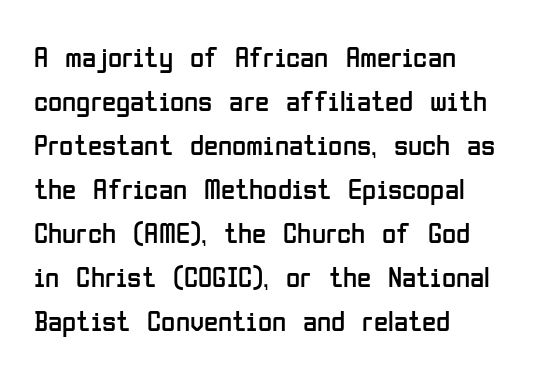
Stroke terminals: plain, sans-serif. There is no visible air inserted between adjacent glyphs. This sample has the flowing, uneven cadence of proportional lettering. The axis of the letterforms is exactly vertical. The words here are not underlined. Is the type heavy? It reads as light-to-regular instead.
